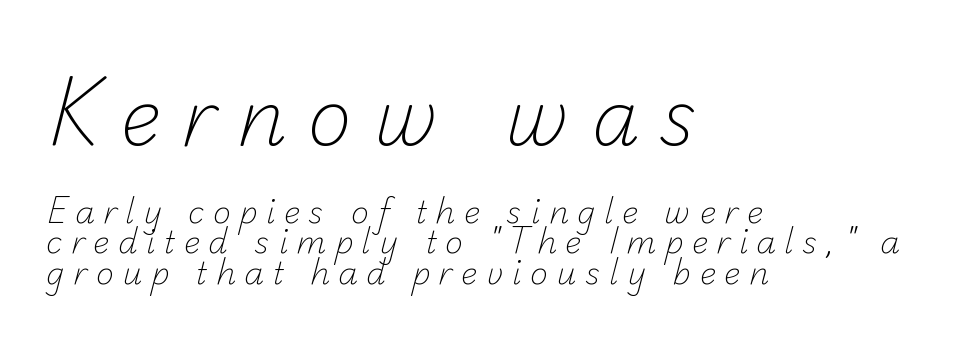
Q: Is the text bold? A: No.
Q: Is the typeface a serif or a sans-serif typeface? A: Sans-serif.
Q: Is the text underlined? A: No.
Q: How is the paragraph aligned? A: Left-aligned.
Q: Is the spacing between letters normal or unusually wide? A: Unusually wide.
Q: Is the spacing between lines tight, normal or loose? A: Tight.
Q: Which block of text is set in a larger size, the first (top) or the second (bottom)? A: The first (top) one.
Q: Width (condensed, normal, or wide)? A: Normal.
Q: Stroke contrast? A: Low.
Q: x-height? A: Small.
Q: Monospaced? A: No.
